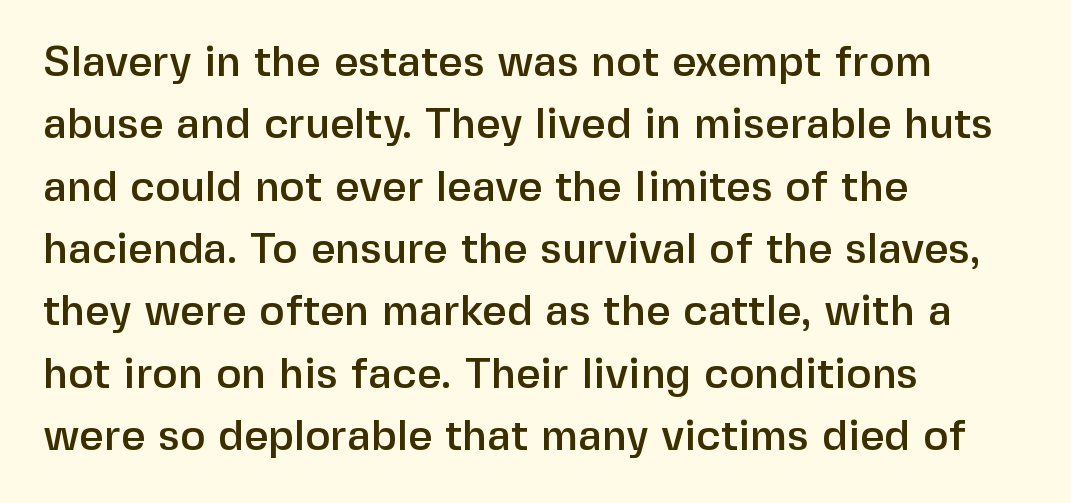
Summary of vertical rhythm: regular, with standard interline spacing. Characters remain perfectly vertical along every line. You could not count columns in this text — the font is proportionally spaced. Look at the tracking — it's just the regular setting, nothing added. Descenders are the only things crossing below the line. The paragraph has a hard left edge and a soft right edge.
